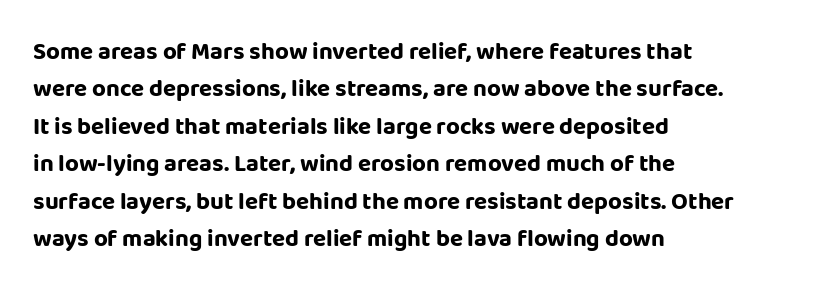
{"italic": "no", "bold": "yes", "underline": "no", "align": "left", "line_spacing": "normal", "line_spacing_ratio": 1.56, "letter_spacing": "normal", "letter_spacing_em": 0.0, "glyph_px": 24}
